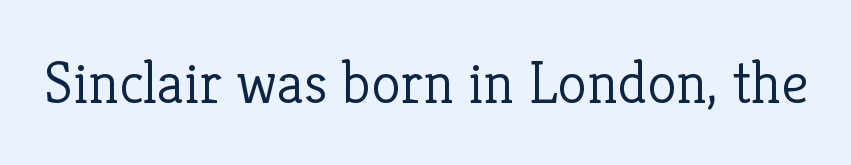
{"serif": "yes", "italic": "no", "bold": "no", "weight": "light", "width": "normal", "stroke_contrast": "low", "x_height": "medium", "monospaced": "no", "underline": "no", "letter_spacing": "normal", "letter_spacing_em": 0.0, "glyph_px": 60}
